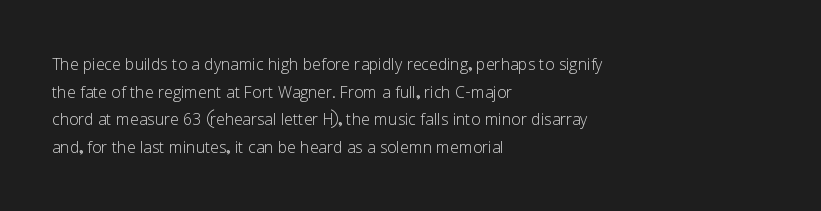
Q: Is the text bold? A: No.
Q: Is the text italic (slanted)? A: No, it is upright.
Q: Is the text underlined? A: No.
Q: How is the paragraph aligned? A: Left-aligned.
Q: Is the spacing between letters normal or unusually wide? A: Normal.
Q: Is the spacing between lines tight, normal or loose? A: Normal.
